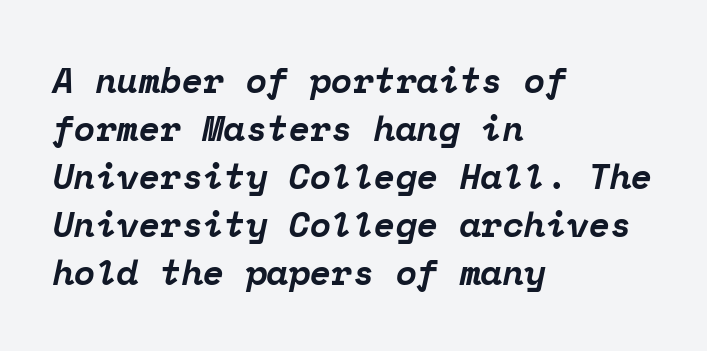
{"serif": "yes", "italic": "yes", "lean": "right", "slant_degrees": 12, "bold": "yes", "weight": "bold", "width": "normal", "stroke_contrast": "low", "x_height": "medium", "monospaced": "yes", "underline": "no", "align": "left", "line_spacing": "normal", "line_spacing_ratio": 1.37, "letter_spacing": "normal", "letter_spacing_em": 0.0, "glyph_px": 35}
